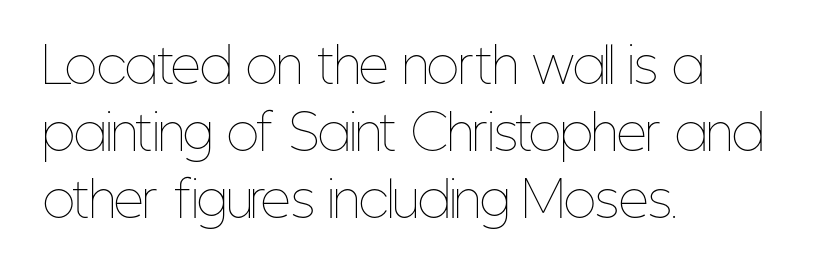
The image shows 47 px thin, condensed type, upright; set left-aligned, normal line spacing (1.43x), normal letter spacing, not underlined; low stroke contrast and a medium x-height.
